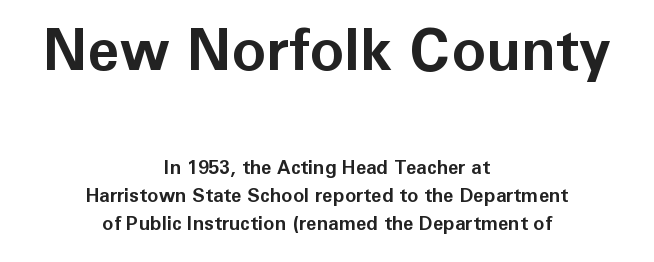
The image shows 58 px bold sans-serif type, upright; set centered, normal line spacing (1.47x), normal letter spacing, not underlined; the first (top) block is 3.05x larger; low stroke contrast and a medium x-height.
